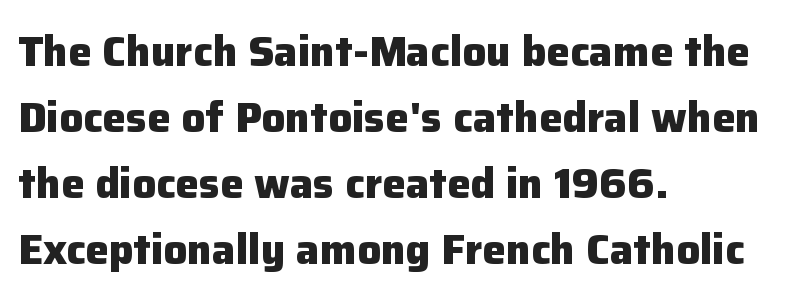
The image shows 42 px heavy sans-serif type, upright; set left-aligned, normal line spacing (1.57x), normal letter spacing, not underlined; low stroke contrast and a medium x-height.
